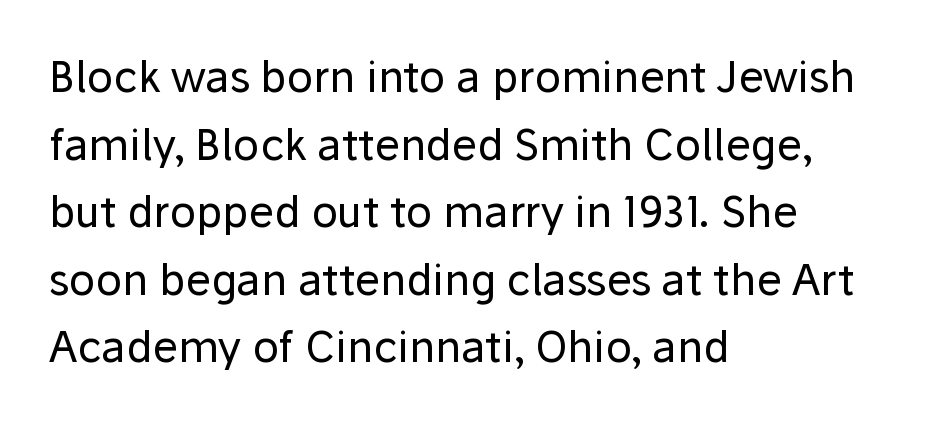
The image shows 43 px regular-weight sans-serif type, upright; set left-aligned, normal line spacing (1.57x), normal letter spacing, not underlined; low stroke contrast and a medium x-height.
